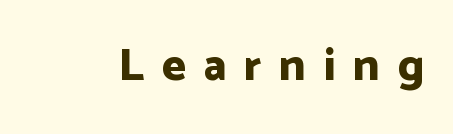
The image shows 46 px bold sans-serif type, upright; set unusually wide letter spacing (+0.38 em), not underlined; low stroke contrast and a medium x-height.
